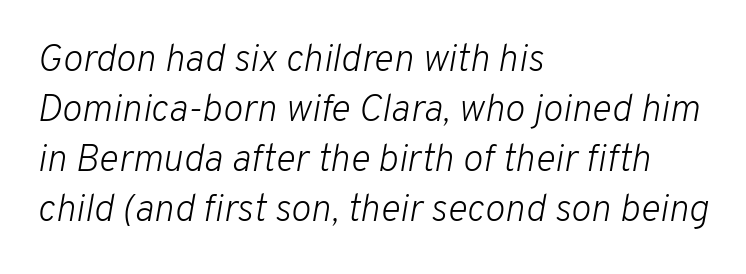
The image shows 38 px light type, italic (leaning right); set left-aligned, normal line spacing (1.32x), normal letter spacing, not underlined; low stroke contrast and a medium x-height.
